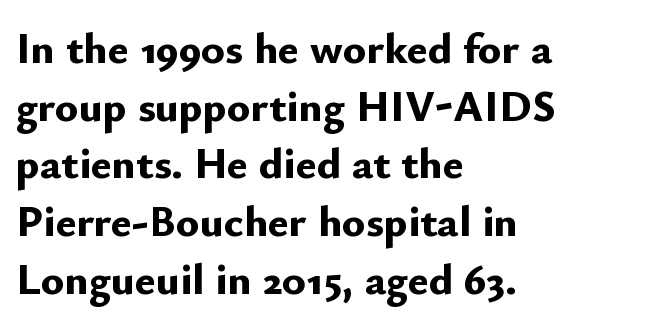
The image shows 44 px bold sans-serif type, upright; set left-aligned, normal line spacing (1.31x), normal letter spacing, not underlined; low stroke contrast and a small x-height.
